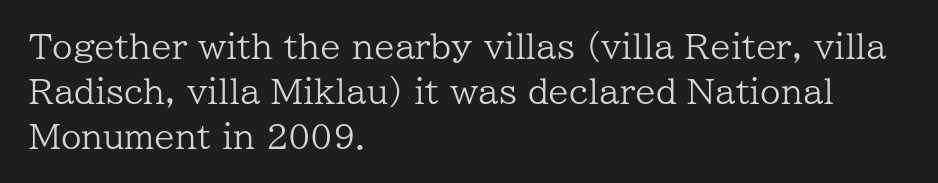
Q: Is the text bold? A: No.
Q: Is the text italic (slanted)? A: No, it is upright.
Q: Is the typeface a serif or a sans-serif typeface? A: Serif.
Q: Is the text underlined? A: No.
Q: How is the paragraph aligned? A: Left-aligned.
Q: Is the spacing between letters normal or unusually wide? A: Normal.
Q: Is the spacing between lines tight, normal or loose? A: Normal.
Q: Width (condensed, normal, or wide)? A: Normal.
Q: Stroke contrast? A: Low.
Q: x-height? A: Medium.
Q: Monospaced? A: No.
